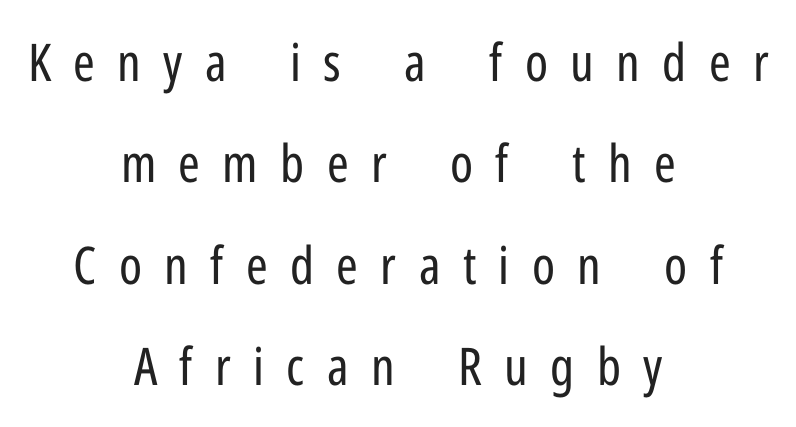
The characters are drawn with everyday or finer stroke widths. What's the leading like? Stretched, with rows far apart. The string is rendered with underlining switched off. Serifs: no, the terminals of the letterforms are clean. Leftover space on each line is divided equally before and after the words.
